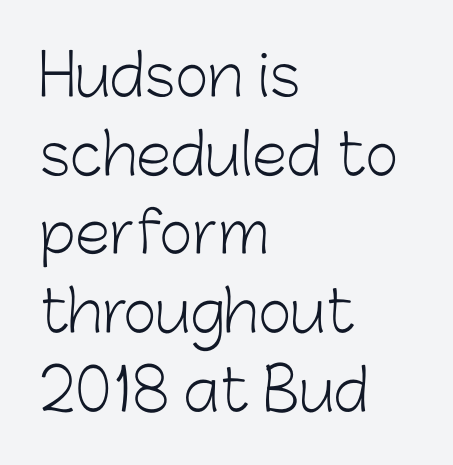
Q: Is the text bold? A: No.
Q: Is the text italic (slanted)? A: No, it is upright.
Q: Is the typeface a serif or a sans-serif typeface? A: Sans-serif.
Q: Is the text underlined? A: No.
Q: How is the paragraph aligned? A: Left-aligned.
Q: Is the spacing between letters normal or unusually wide? A: Normal.
Q: Is the spacing between lines tight, normal or loose? A: Normal.
Q: Width (condensed, normal, or wide)? A: Normal.
Q: Stroke contrast? A: Low.
Q: x-height? A: Medium.
Q: Monospaced? A: No.
